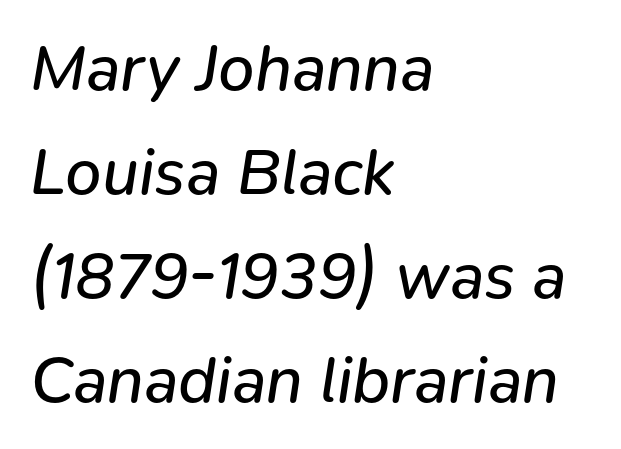
Q: Is the text bold? A: No.
Q: Is the text italic (slanted)? A: Yes, it leans right by about 9 degrees.
Q: Is the text underlined? A: No.
Q: How is the paragraph aligned? A: Left-aligned.
Q: Is the spacing between letters normal or unusually wide? A: Normal.
Q: Is the spacing between lines tight, normal or loose? A: Normal.
Q: Width (condensed, normal, or wide)? A: Normal.
Q: Stroke contrast? A: Low.
Q: x-height? A: Medium.
Q: Monospaced? A: No.
